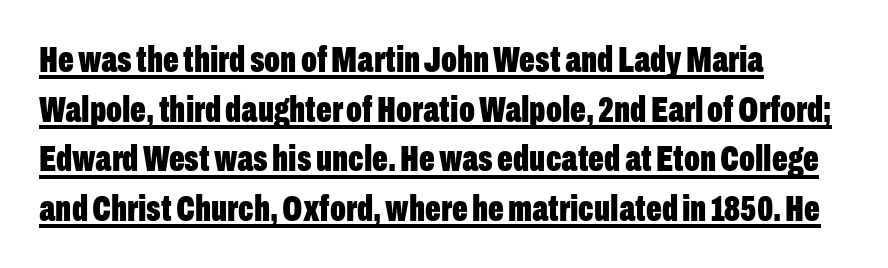
{"serif": "no", "italic": "no", "bold": "yes", "weight": "bold", "width": "condensed", "stroke_contrast": "low", "x_height": "medium", "monospaced": "no", "underline": "yes", "align": "left", "line_spacing": "normal", "line_spacing_ratio": 1.34, "letter_spacing": "normal", "letter_spacing_em": 0.0, "glyph_px": 37}
